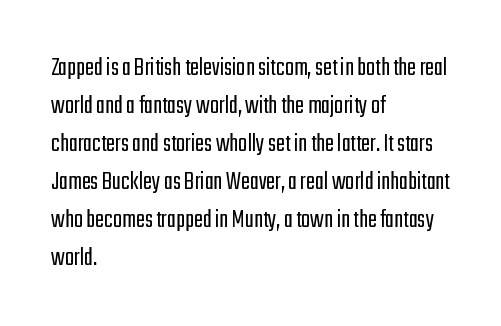
{"italic": "no", "bold": "no", "underline": "no", "align": "left", "line_spacing": "normal", "line_spacing_ratio": 1.41, "letter_spacing": "normal", "letter_spacing_em": 0.0, "glyph_px": 27}
